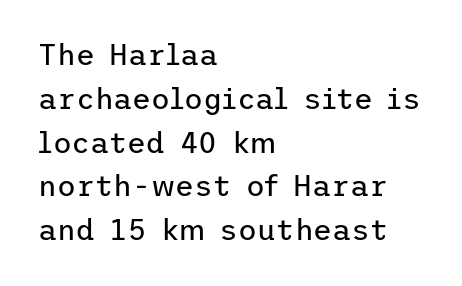
The image shows 29 px regular-weight sans-serif type, upright; set left-aligned, normal line spacing (1.51x), normal letter spacing, not underlined; low stroke contrast and a medium x-height.
